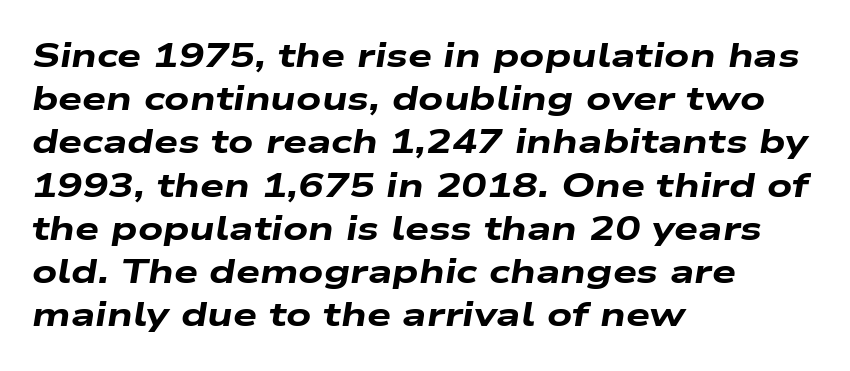
The image shows 34 px heavy, wide type, italic (leaning right); set left-aligned, normal line spacing (1.27x), normal letter spacing, not underlined; low stroke contrast and a medium x-height.
